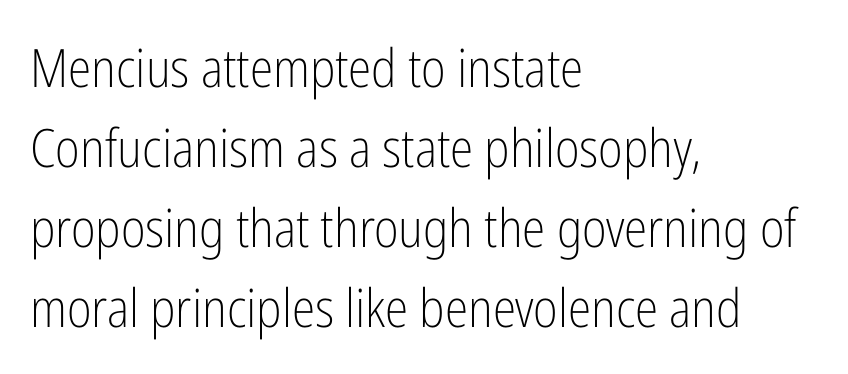
The image shows 53 px light, condensed sans-serif type, upright; set left-aligned, normal line spacing (1.51x), normal letter spacing, not underlined; low stroke contrast and a medium x-height.
